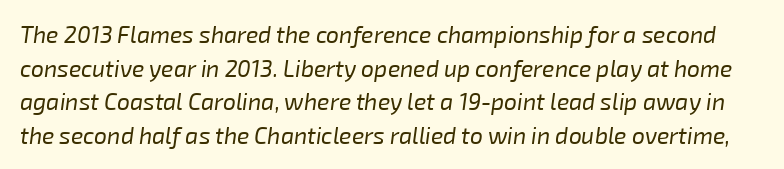
{"italic": "yes", "lean": "right", "slant_degrees": 8, "bold": "no", "underline": "no", "line_spacing": "normal", "line_spacing_ratio": 1.46, "letter_spacing": "normal", "letter_spacing_em": 0.0, "glyph_px": 23}
